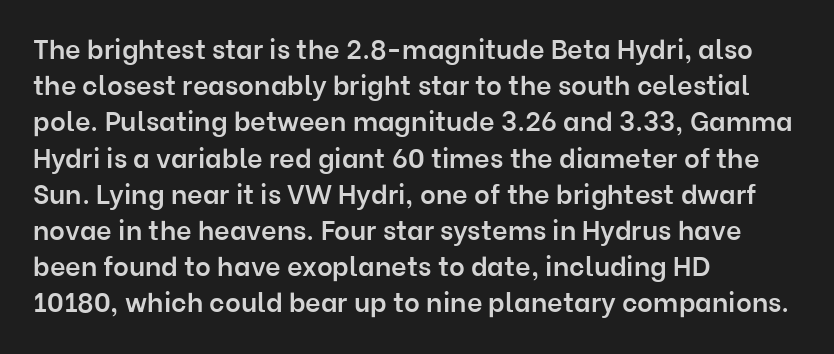
{"italic": "no", "bold": "semi", "underline": "no", "align": "left", "line_spacing": "normal", "line_spacing_ratio": 1.34, "letter_spacing": "normal", "letter_spacing_em": 0.0, "glyph_px": 27}
